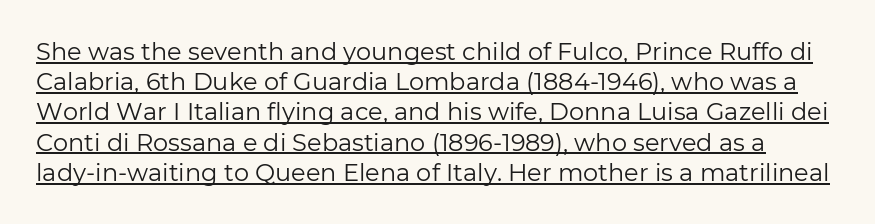
Q: Is the text bold? A: No.
Q: Is the text italic (slanted)? A: No, it is upright.
Q: Is the text underlined? A: Yes.
Q: Is the spacing between letters normal or unusually wide? A: Normal.
Q: Is the spacing between lines tight, normal or loose? A: Normal.
